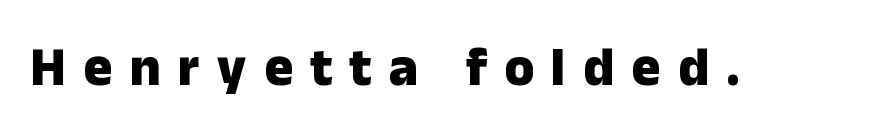
The image shows 54 px heavy sans-serif type, upright; set unusually wide letter spacing (+0.32 em), not underlined; low stroke contrast and a medium x-height.
